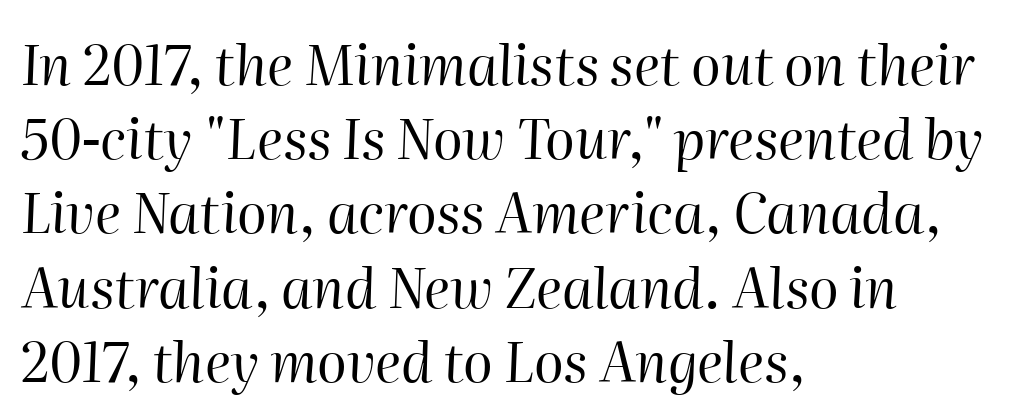
{"italic": "yes", "lean": "right", "slant_degrees": 2, "bold": "no", "weight": "regular", "width": "normal", "stroke_contrast": "high", "x_height": "medium", "monospaced": "no", "underline": "no", "align": "left", "line_spacing": "normal", "line_spacing_ratio": 1.35, "letter_spacing": "normal", "letter_spacing_em": 0.0, "glyph_px": 55}
